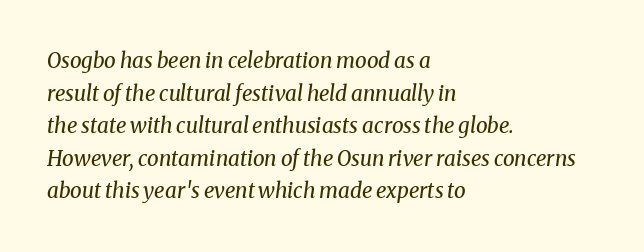
The cut favours lightness, reaching ordinary text weight at its darkest. The passage shown stacks its lines at a standard gap. An italicized treatment has been applied to the whole sample. The text block is weighted toward the left margin, trailing off unevenly rightward. Type without underlining.
